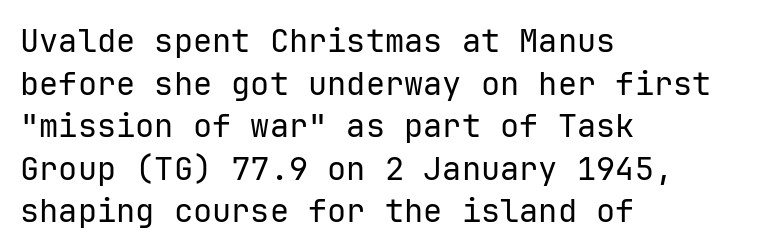
{"serif": "no", "italic": "no", "bold": "no", "weight": "regular", "width": "normal", "stroke_contrast": "low", "x_height": "medium", "monospaced": "yes", "underline": "no", "align": "left", "line_spacing": "normal", "line_spacing_ratio": 1.33, "letter_spacing": "normal", "letter_spacing_em": 0.0, "glyph_px": 32}
